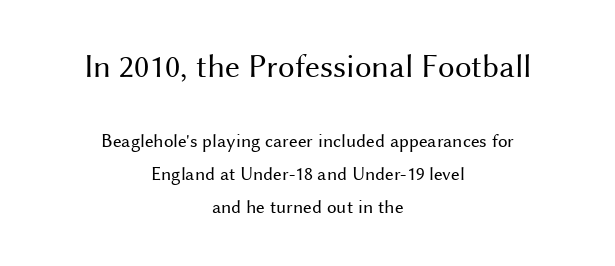
{"serif": "no", "italic": "no", "bold": "no", "weight": "regular", "width": "normal", "stroke_contrast": "medium", "x_height": "medium", "monospaced": "no", "underline": "no", "align": "center", "line_spacing_ratio": 1.73, "letter_spacing": "normal", "letter_spacing_em": 0.0, "larger_block": "first", "size_ratio": 1.74, "glyph_px": 33}
